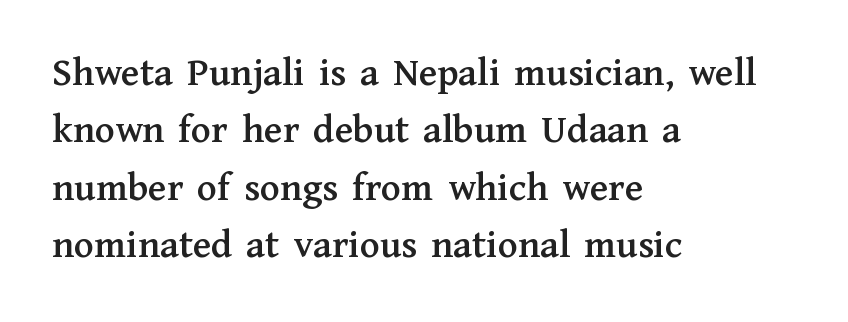
Q: Is the text italic (slanted)? A: No, it is upright.
Q: Is the typeface a serif or a sans-serif typeface? A: Serif.
Q: Is the text underlined? A: No.
Q: How is the paragraph aligned? A: Left-aligned.
Q: Is the spacing between letters normal or unusually wide? A: Normal.
Q: Is the spacing between lines tight, normal or loose? A: Normal.
Q: Width (condensed, normal, or wide)? A: Normal.
Q: Stroke contrast? A: Medium.
Q: x-height? A: Medium.
Q: Monospaced? A: No.
